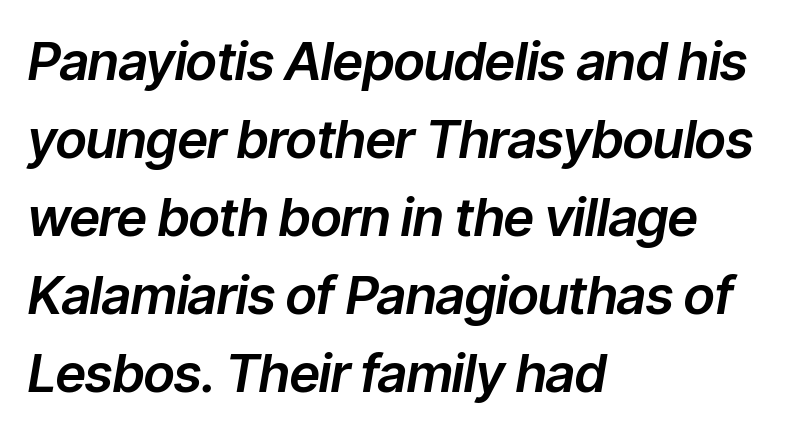
The image shows 53 px text type, italic (leaning right); set left-aligned, normal line spacing (1.47x), normal letter spacing, not underlined; low stroke contrast and a medium x-height.
